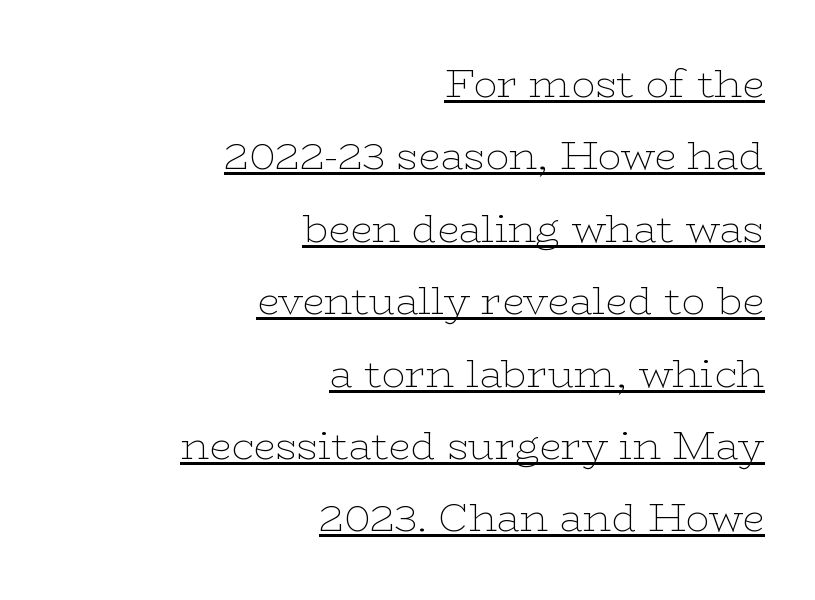
Q: Is the text bold? A: No.
Q: Is the text italic (slanted)? A: No, it is upright.
Q: Is the typeface a serif or a sans-serif typeface? A: Serif.
Q: Is the text underlined? A: Yes.
Q: How is the paragraph aligned? A: Right-aligned.
Q: Is the spacing between letters normal or unusually wide? A: Normal.
Q: Width (condensed, normal, or wide)? A: Wide.
Q: Stroke contrast? A: Low.
Q: x-height? A: Medium.
Q: Monospaced? A: No.
